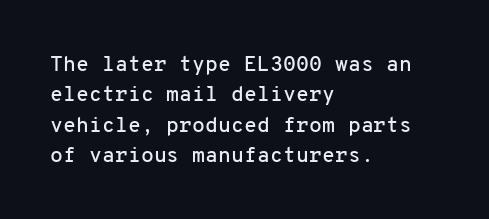
A bare baseline throughout the passage. This rendering uses left alignment, leaving the right contour irregular. Vertical strokes here are truly vertical. Glyph-to-glyph distance matches everyday printed text. If you measured baseline to baseline, you'd find a middling distance.
